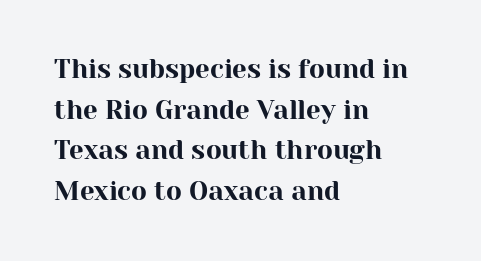
{"italic": "no", "underline": "no", "align": "left", "line_spacing": "normal", "line_spacing_ratio": 1.56, "letter_spacing": "normal", "letter_spacing_em": 0.0, "glyph_px": 26}
